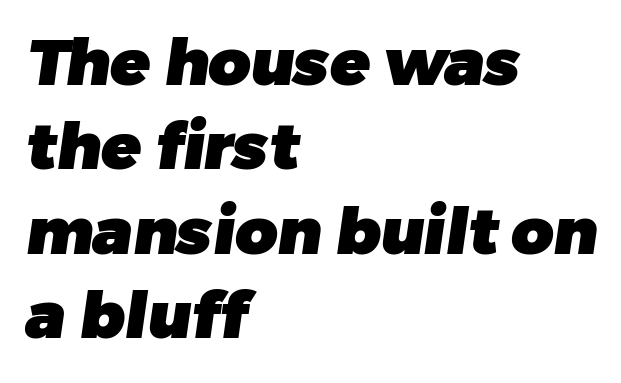
Q: Is the text bold? A: Yes.
Q: Is the typeface a serif or a sans-serif typeface? A: Sans-serif.
Q: Is the text underlined? A: No.
Q: How is the paragraph aligned? A: Left-aligned.
Q: Is the spacing between letters normal or unusually wide? A: Normal.
Q: Is the spacing between lines tight, normal or loose? A: Normal.
Q: Width (condensed, normal, or wide)? A: Normal.
Q: Stroke contrast? A: Low.
Q: x-height? A: Medium.
Q: Monospaced? A: No.
